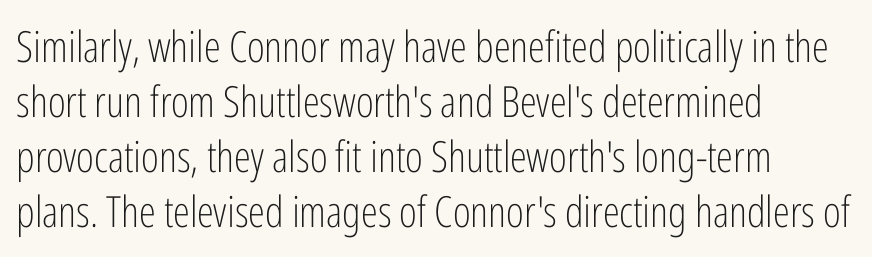
Q: Is the text bold? A: No.
Q: Is the text italic (slanted)? A: No, it is upright.
Q: Is the typeface a serif or a sans-serif typeface? A: Sans-serif.
Q: Is the text underlined? A: No.
Q: How is the paragraph aligned? A: Left-aligned.
Q: Is the spacing between letters normal or unusually wide? A: Normal.
Q: Is the spacing between lines tight, normal or loose? A: Normal.
Q: Width (condensed, normal, or wide)? A: Condensed.
Q: Stroke contrast? A: Low.
Q: x-height? A: Medium.
Q: Monospaced? A: No.
